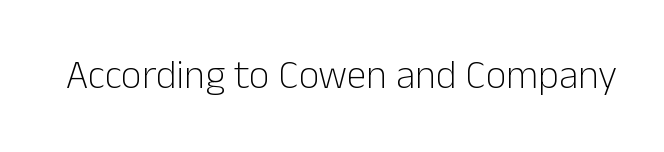
Do the characters align in a grid? No, the font is proportional. The letterforms sit shoulder to shoulder at normal distance. The typeface chosen for these lines omits serifs. Check the space under the baseline: it is left empty. Vertical stems look standard width or narrower in stroke. Designer's note — italics off, roman on.
